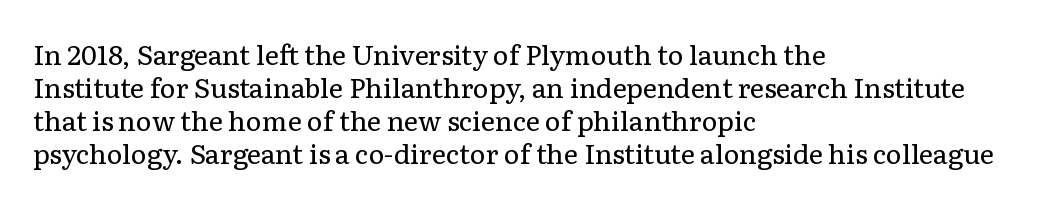
{"italic": "no", "bold": "no", "underline": "no", "align": "left", "line_spacing_ratio": 1.22, "letter_spacing": "normal", "letter_spacing_em": 0.0, "glyph_px": 27}
